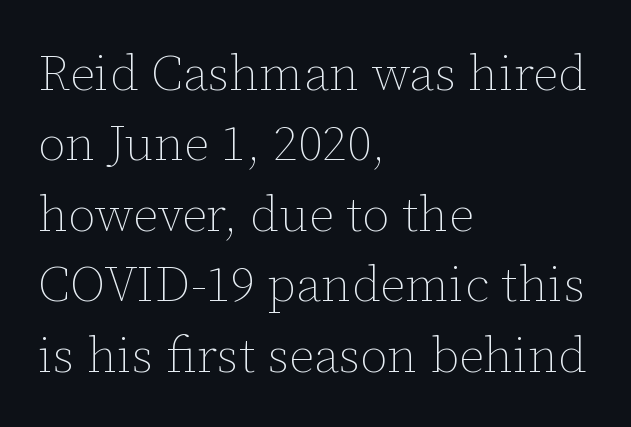
Q: Is the text bold? A: No.
Q: Is the text italic (slanted)? A: No, it is upright.
Q: Is the text underlined? A: No.
Q: How is the paragraph aligned? A: Left-aligned.
Q: Is the spacing between letters normal or unusually wide? A: Normal.
Q: Is the spacing between lines tight, normal or loose? A: Normal.
Q: Width (condensed, normal, or wide)? A: Normal.
Q: Stroke contrast? A: Low.
Q: x-height? A: Medium.
Q: Monospaced? A: No.
